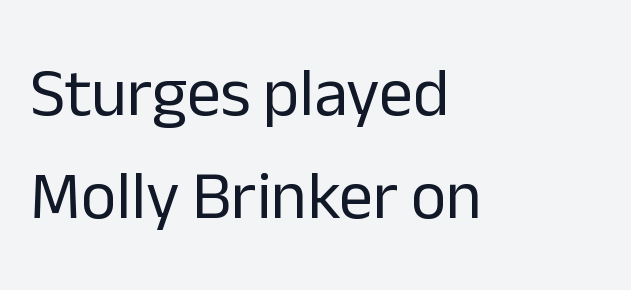
The zone under the glyphs is completely vacant. The rows are spaced the way most documents space them. The type sits square on the baseline with zero lean. The paragraph shown leans on its left margin.
